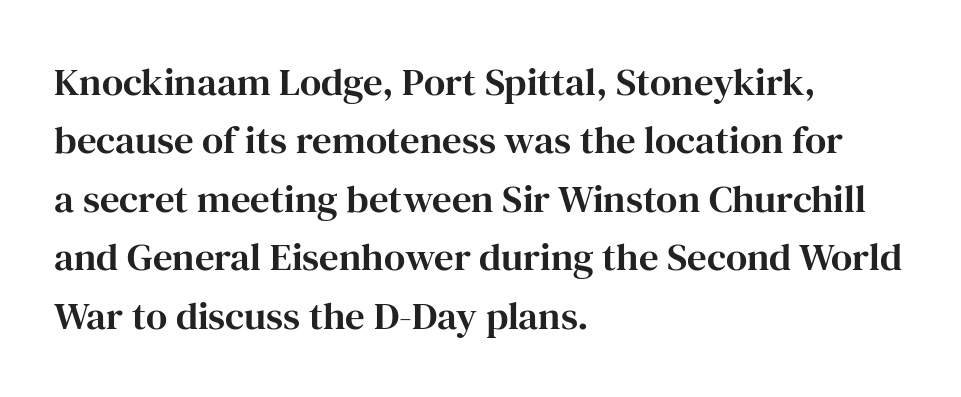
Each word holds together tightly as a unit, with standard inter-letter gaps. The rendering uses a moderate line-height, typical for paragraphs. Typographically, this falls in the serif category. Lines of text with bare space underneath.
